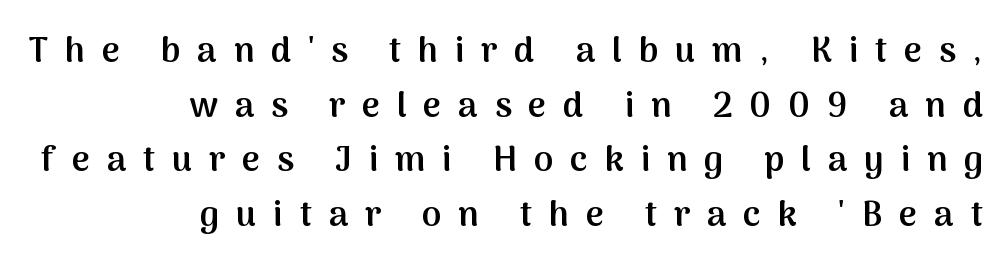
The image shows 35 px semibold sans-serif type, upright; set right-aligned, normal line spacing (1.56x), unusually wide letter spacing (+0.48 em), not underlined; medium stroke contrast and a medium x-height.
